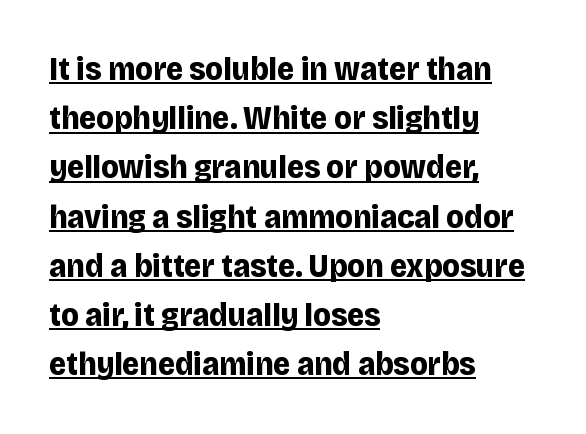
{"serif": "no", "italic": "no", "bold": "yes", "weight": "bold", "width": "normal", "stroke_contrast": "low", "x_height": "large", "monospaced": "no", "underline": "yes", "align": "left", "line_spacing": "normal", "line_spacing_ratio": 1.49, "letter_spacing": "normal", "letter_spacing_em": 0.0, "glyph_px": 33}
